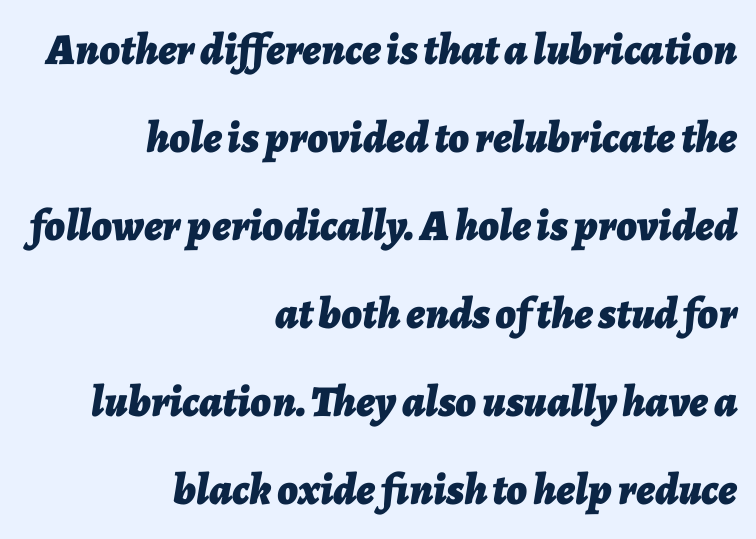
The image shows 44 px bold type, italic (leaning right); set right-aligned, loose line spacing (2.0x), normal letter spacing, not underlined; low stroke contrast and a medium x-height.
